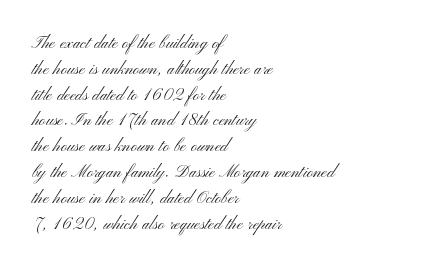
Visually the block forms a straight wall on the left and a jagged coastline on the right. This sample uses plain, unmodified letter spacing. The face looks like a standard text weight, possibly lighter. Check under the words: just untouched page.
